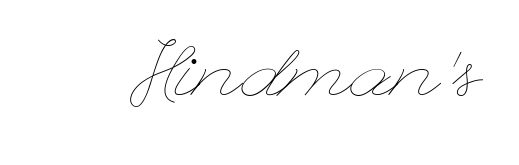
Q: Is the text bold? A: No.
Q: Is the text italic (slanted)? A: Yes.
Q: Is the text underlined? A: No.
Q: Is the spacing between letters normal or unusually wide? A: Normal.
Q: Width (condensed, normal, or wide)? A: Wide.
Q: Stroke contrast? A: Low.
Q: x-height? A: Small.
